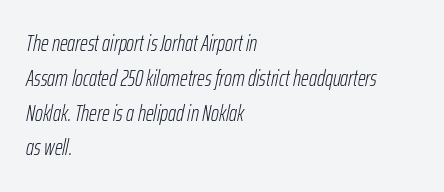
Italic? Definitely — the glyphs are oblique. Summary of weight: not heavy and not bold. Any mark beneath the type? The region is blank. Short and long lines alike share a common starting point at left.
